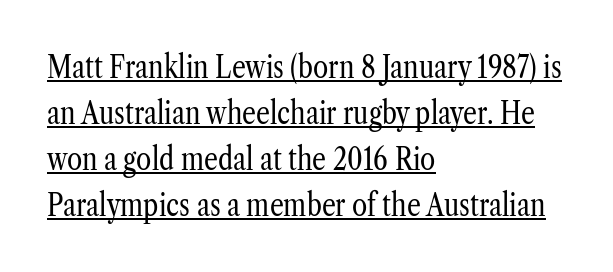
Italic? Not at all — the glyphs are vertical. I'd call this a serif setting — the letters wear small feet. Is the block centered? No — it sits flush against the left margin. Vertical stems look standard width or narrower in stroke.
